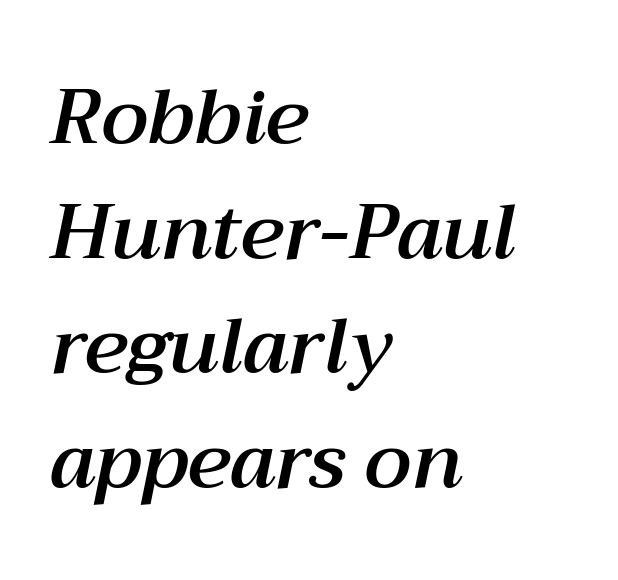
Q: Is the text italic (slanted)? A: Yes, it leans right by about 12 degrees.
Q: Is the text underlined? A: No.
Q: How is the paragraph aligned? A: Left-aligned.
Q: Is the spacing between letters normal or unusually wide? A: Normal.
Q: Is the spacing between lines tight, normal or loose? A: Normal.
Q: Width (condensed, normal, or wide)? A: Normal.
Q: Stroke contrast? A: Medium.
Q: x-height? A: Medium.
Q: Monospaced? A: No.
